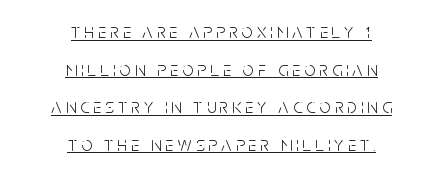
Q: Is the text bold? A: No.
Q: Is the text italic (slanted)? A: No, it is upright.
Q: Is the text underlined? A: Yes.
Q: How is the paragraph aligned? A: Centered.
Q: Is the spacing between letters normal or unusually wide? A: Unusually wide.
